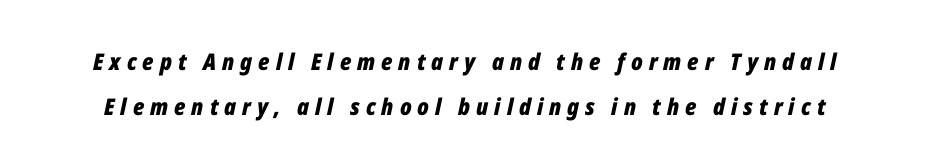
The image shows 23 px bold type, italic (leaning right); set loose line spacing (1.96x), unusually wide letter spacing (+0.26 em), not underlined.
